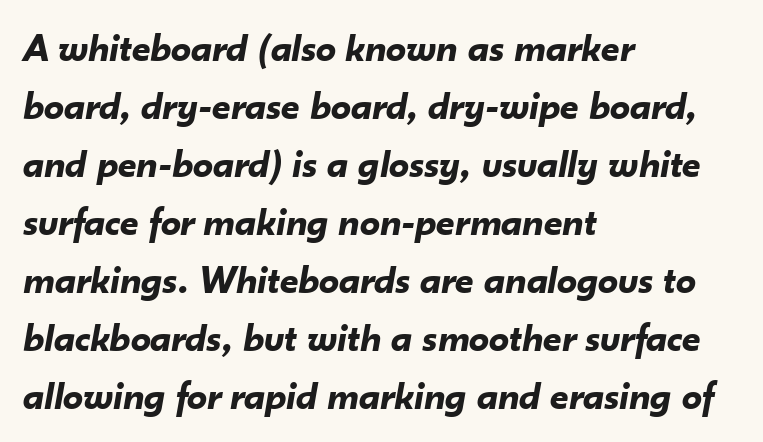
Q: Is the text bold? A: Yes.
Q: Is the text italic (slanted)? A: Yes, it leans right by about 10 degrees.
Q: Is the text underlined? A: No.
Q: How is the paragraph aligned? A: Left-aligned.
Q: Is the spacing between letters normal or unusually wide? A: Normal.
Q: Is the spacing between lines tight, normal or loose? A: Normal.
Q: Width (condensed, normal, or wide)? A: Normal.
Q: Stroke contrast? A: Low.
Q: x-height? A: Small.
Q: Monospaced? A: No.
